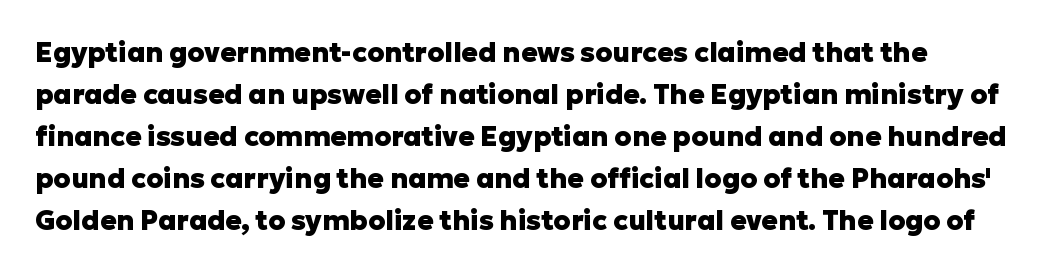
Baseline-to-baseline distance is the conventional proportion of letter height. Each row of text sits above clean, open space. This is the regular roman posture of the typeface. Here the glyphs are tracked normally, forming tight word shapes. Weight check: bold — yes, fully.
